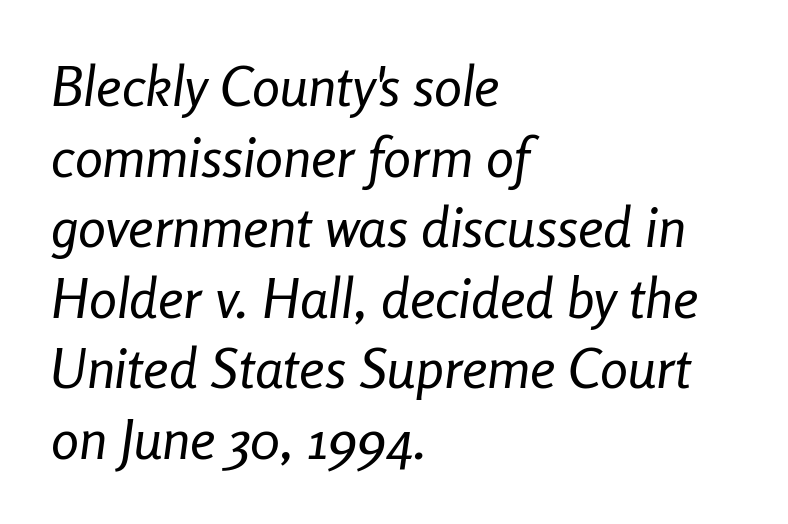
The image shows 56 px regular-weight, condensed type, italic (leaning right); set left-aligned, normal line spacing (1.26x), normal letter spacing, not underlined; low stroke contrast and a medium x-height.
